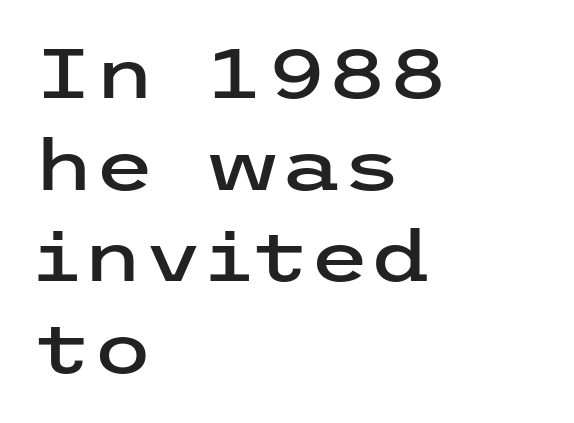
Q: Is the text italic (slanted)? A: No, it is upright.
Q: Is the typeface a serif or a sans-serif typeface? A: Sans-serif.
Q: Is the text underlined? A: No.
Q: How is the paragraph aligned? A: Left-aligned.
Q: Is the spacing between letters normal or unusually wide? A: Normal.
Q: Is the spacing between lines tight, normal or loose? A: Normal.
Q: Width (condensed, normal, or wide)? A: Wide.
Q: Stroke contrast? A: Low.
Q: x-height? A: Medium.
